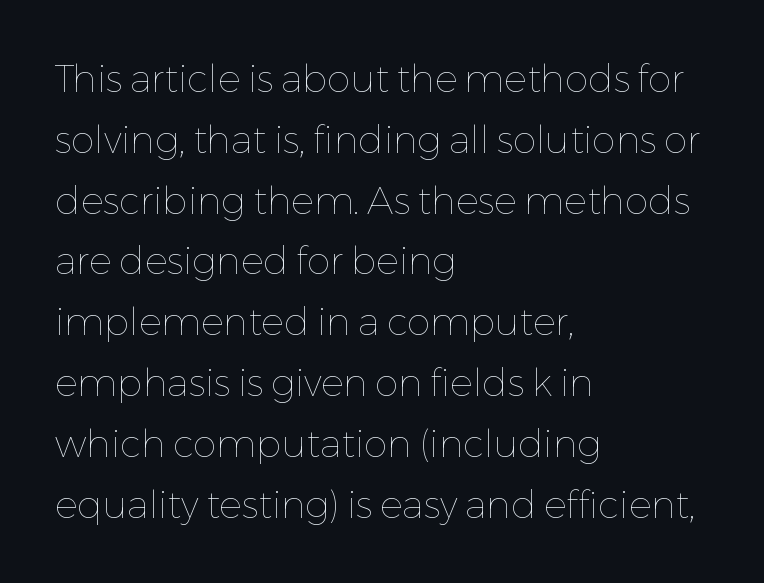
{"italic": "no", "bold": "no", "weight": "thin", "width": "normal", "stroke_contrast": "low", "x_height": "medium", "monospaced": "no", "underline": "no", "align": "left", "line_spacing": "normal", "line_spacing_ratio": 1.6, "letter_spacing": "normal", "letter_spacing_em": 0.0, "glyph_px": 38}
